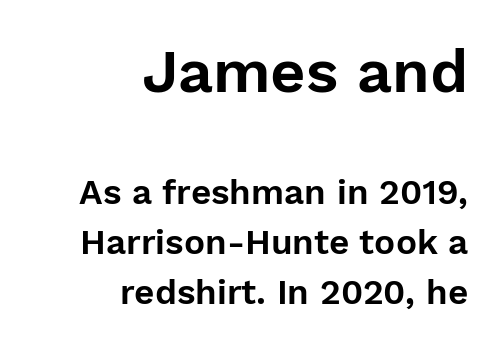
{"serif": "no", "italic": "no", "width": "normal", "stroke_contrast": "low", "x_height": "medium", "monospaced": "no", "underline": "no", "align": "right", "line_spacing": "normal", "line_spacing_ratio": 1.43, "letter_spacing": "normal", "letter_spacing_em": 0.0, "larger_block": "first", "size_ratio": 1.74, "glyph_px": 61}
